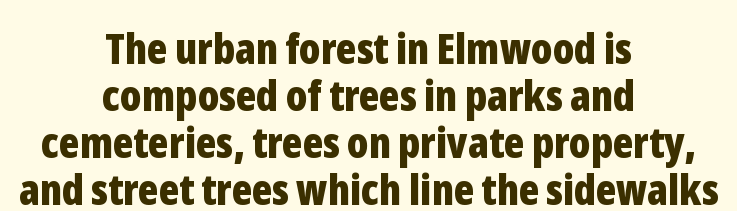
{"serif": "no", "italic": "no", "bold": "yes", "weight": "bold", "width": "condensed", "stroke_contrast": "low", "x_height": "medium", "monospaced": "no", "underline": "no", "align": "center", "line_spacing": "tight", "line_spacing_ratio": 1.09, "letter_spacing": "normal", "letter_spacing_em": 0.0, "glyph_px": 43}
